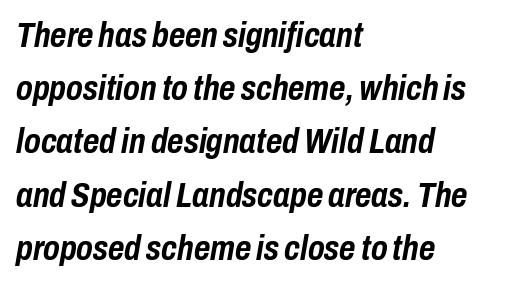
The image shows 35 px semibold, condensed type, italic (leaning right); set left-aligned, normal line spacing (1.52x), normal letter spacing, not underlined; low stroke contrast and a medium x-height.
